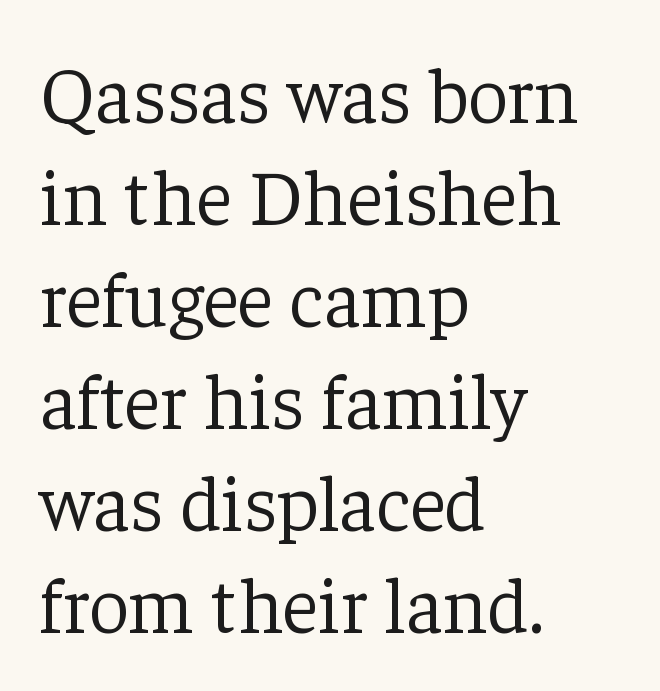
Q: Is the text bold? A: No.
Q: Is the text italic (slanted)? A: No, it is upright.
Q: Is the typeface a serif or a sans-serif typeface? A: Serif.
Q: Is the text underlined? A: No.
Q: How is the paragraph aligned? A: Left-aligned.
Q: Is the spacing between letters normal or unusually wide? A: Normal.
Q: Is the spacing between lines tight, normal or loose? A: Normal.
Q: Width (condensed, normal, or wide)? A: Normal.
Q: Stroke contrast? A: Low.
Q: x-height? A: Medium.
Q: Monospaced? A: No.
